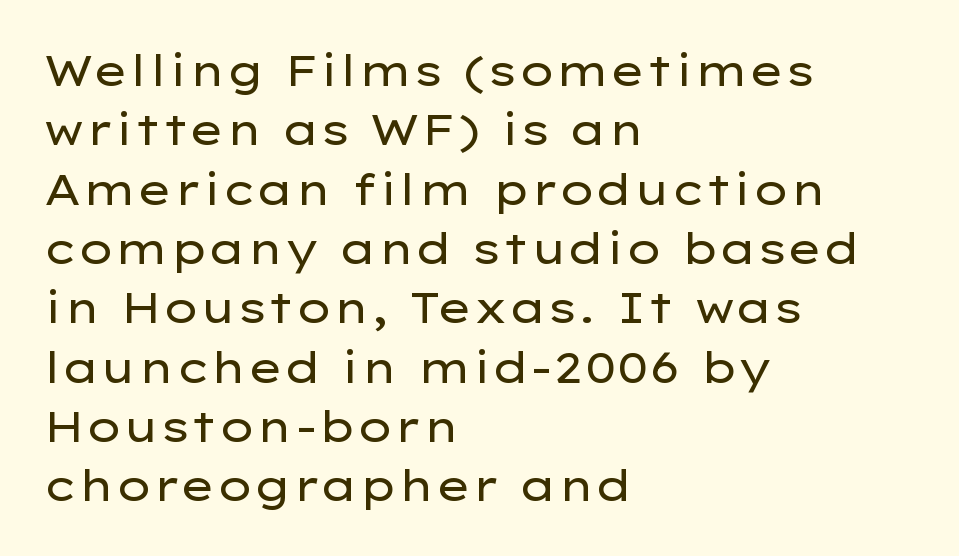
{"serif": "no", "italic": "no", "bold": "no", "weight": "regular", "width": "wide", "stroke_contrast": "low", "x_height": "medium", "monospaced": "no", "underline": "no", "align": "left", "line_spacing": "normal", "line_spacing_ratio": 1.38, "letter_spacing": "normal", "letter_spacing_em": 0.0, "glyph_px": 43}
